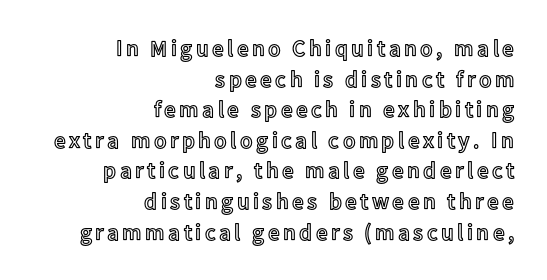
{"italic": "no", "underline": "no", "align": "right", "line_spacing": "normal", "line_spacing_ratio": 1.33, "glyph_px": 23}
